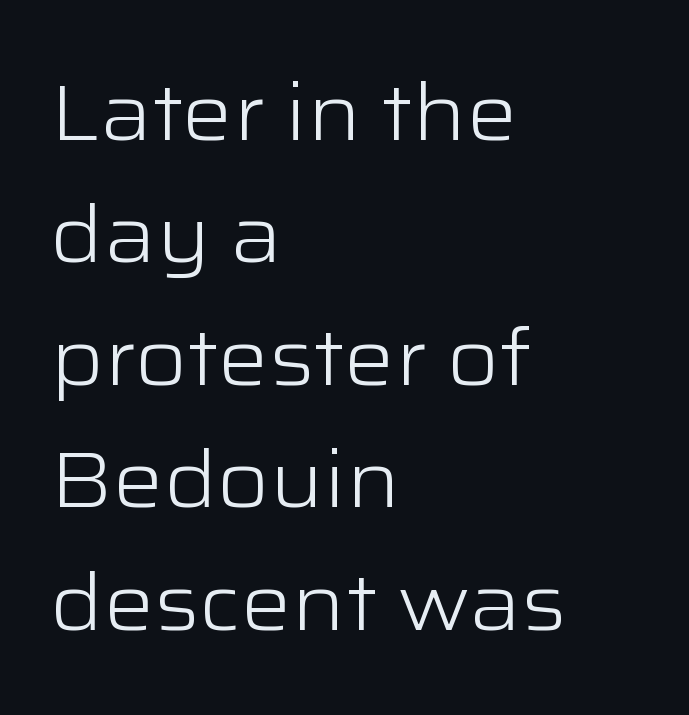
Q: Is the text bold? A: No.
Q: Is the text italic (slanted)? A: No, it is upright.
Q: Is the typeface a serif or a sans-serif typeface? A: Sans-serif.
Q: Is the text underlined? A: No.
Q: How is the paragraph aligned? A: Left-aligned.
Q: Is the spacing between letters normal or unusually wide? A: Normal.
Q: Is the spacing between lines tight, normal or loose? A: Normal.
Q: Width (condensed, normal, or wide)? A: Wide.
Q: Stroke contrast? A: Low.
Q: x-height? A: Medium.
Q: Monospaced? A: No.
